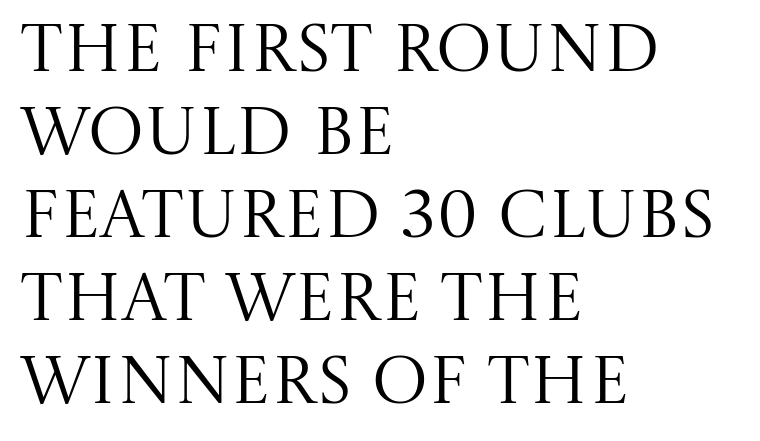
Q: Is the text bold? A: No.
Q: Is the text italic (slanted)? A: No, it is upright.
Q: Is the typeface a serif or a sans-serif typeface? A: Serif.
Q: Is the text underlined? A: No.
Q: How is the paragraph aligned? A: Left-aligned.
Q: Is the spacing between letters normal or unusually wide? A: Normal.
Q: Width (condensed, normal, or wide)? A: Normal.
Q: Stroke contrast? A: Medium.
Q: x-height? A: Large.
Q: Monospaced? A: No.
